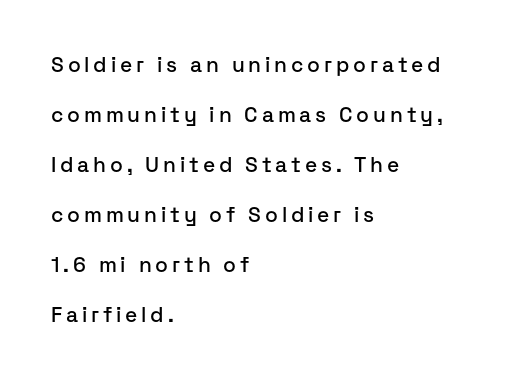
Q: Is the text italic (slanted)? A: No, it is upright.
Q: Is the text underlined? A: No.
Q: How is the paragraph aligned? A: Left-aligned.
Q: Is the spacing between lines tight, normal or loose? A: Loose.
